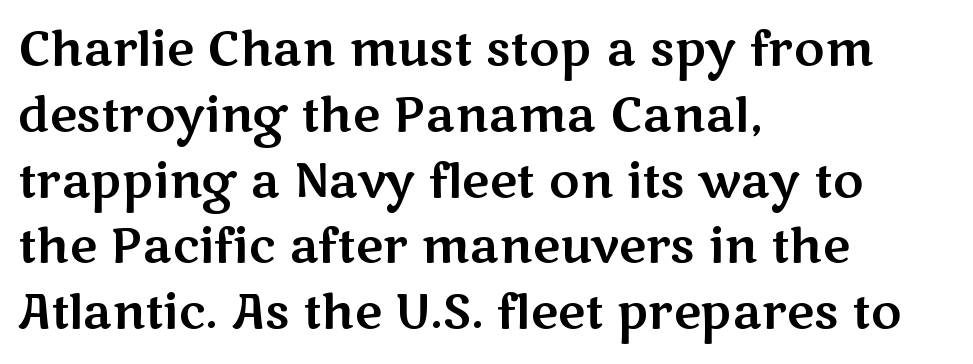
{"serif": "no", "italic": "no", "width": "wide", "stroke_contrast": "medium", "x_height": "medium", "monospaced": "no", "underline": "no", "align": "left", "line_spacing": "normal", "line_spacing_ratio": 1.4, "letter_spacing": "normal", "letter_spacing_em": 0.0, "glyph_px": 47}
